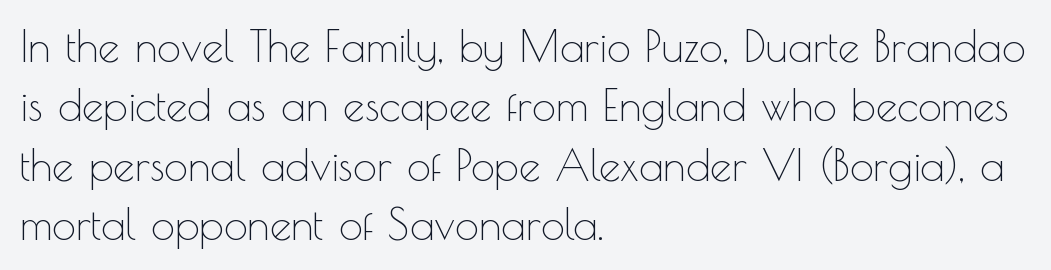
The image shows 43 px thin sans-serif type, upright; set left-aligned, normal line spacing (1.38x), normal letter spacing, not underlined; a small x-height.
